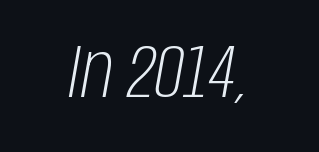
The image shows 75 px light, condensed type, italic (leaning right); set centered, normal letter spacing, not underlined; low stroke contrast and a large x-height.
